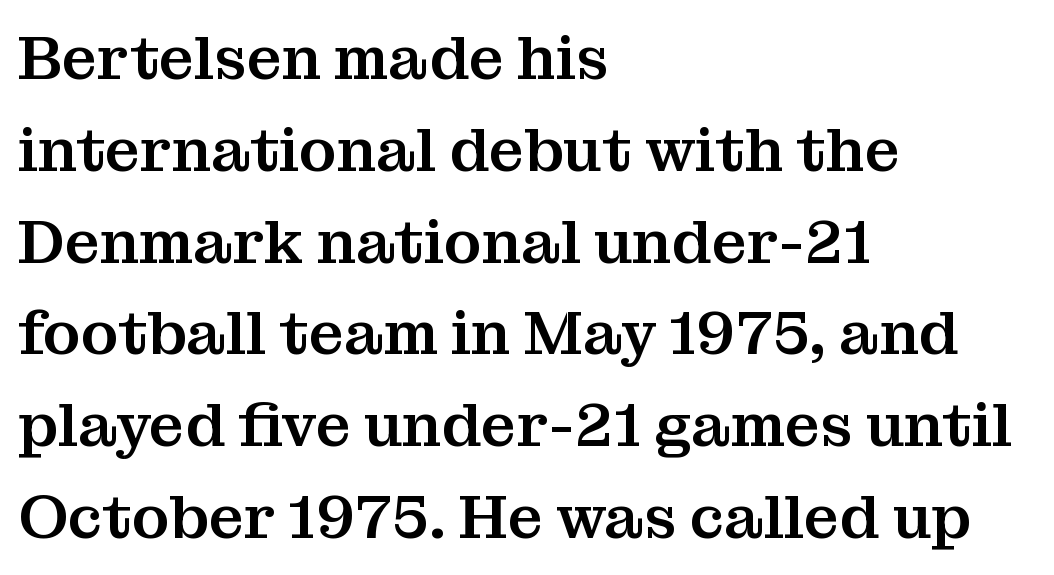
{"serif": "yes", "italic": "no", "width": "normal", "stroke_contrast": "medium", "x_height": "medium", "monospaced": "no", "underline": "no", "align": "left", "line_spacing": "normal", "line_spacing_ratio": 1.48, "letter_spacing": "normal", "letter_spacing_em": 0.0, "glyph_px": 62}
